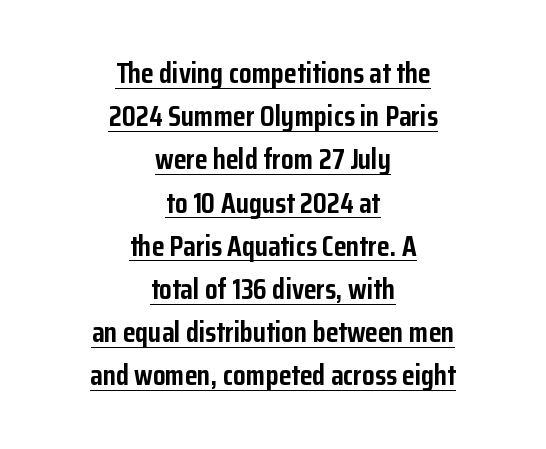
Q: Is the text bold? A: Yes.
Q: Is the text italic (slanted)? A: No, it is upright.
Q: Is the typeface a serif or a sans-serif typeface? A: Sans-serif.
Q: Is the text underlined? A: Yes.
Q: How is the paragraph aligned? A: Centered.
Q: Is the spacing between letters normal or unusually wide? A: Normal.
Q: Is the spacing between lines tight, normal or loose? A: Normal.
Q: Width (condensed, normal, or wide)? A: Condensed.
Q: Stroke contrast? A: Low.
Q: x-height? A: Medium.
Q: Monospaced? A: No.
